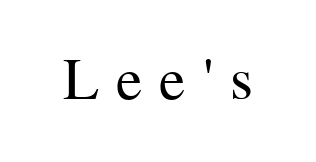
Has an underline been added? It has not. Inter-character spacing is expanded well beyond the font's built-in metrics. A serif font was chosen for this passage. The passage shown is not bold in any degree. The lettering holds an erect, upright posture throughout. The rendering uses natural spacing where letterforms have individual widths.
